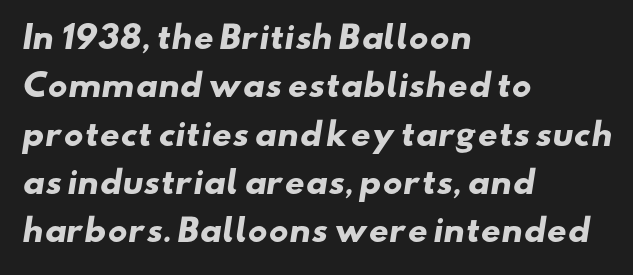
The image shows 31 px heavy, wide sans-serif type; set left-aligned, normal line spacing (1.56x), normal letter spacing, not underlined; low stroke contrast and a small x-height.
